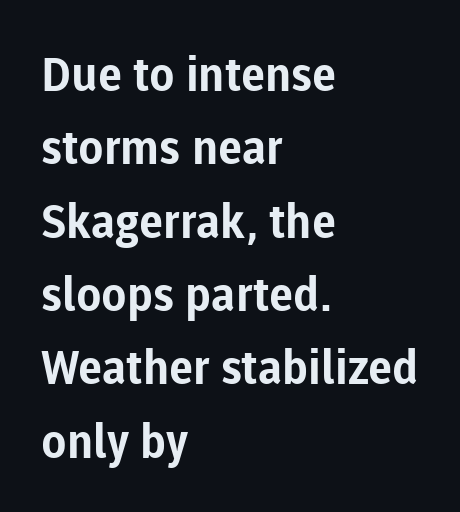
{"serif": "no", "italic": "no", "bold": "yes", "weight": "bold", "width": "normal", "stroke_contrast": "low", "x_height": "medium", "monospaced": "no", "underline": "no", "align": "left", "line_spacing": "normal", "line_spacing_ratio": 1.56, "letter_spacing": "normal", "letter_spacing_em": 0.0, "glyph_px": 47}
